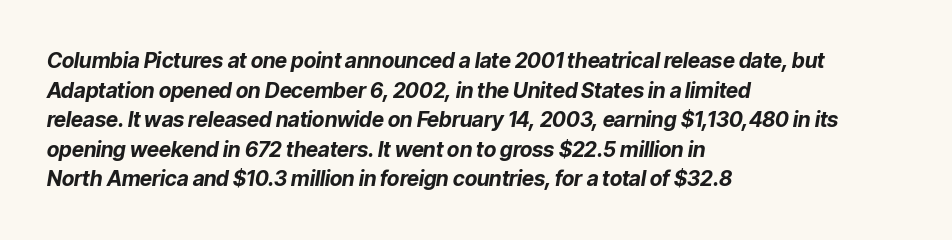
Q: Is the text bold? A: Yes.
Q: Is the text italic (slanted)? A: Yes, it leans right by about 9 degrees.
Q: Is the text underlined? A: No.
Q: How is the paragraph aligned? A: Left-aligned.
Q: Is the spacing between letters normal or unusually wide? A: Normal.
Q: Is the spacing between lines tight, normal or loose? A: Normal.
